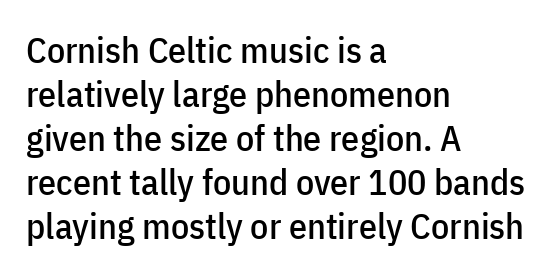
The image shows 36 px condensed sans-serif type, upright; set left-aligned, line spacing 1.22x, normal letter spacing, not underlined; low stroke contrast and a medium x-height.
